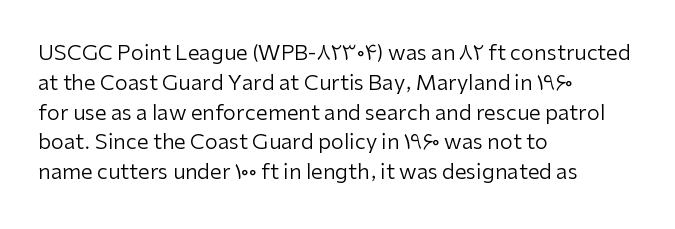
The image shows 21 px text type, upright; set left-aligned, normal line spacing (1.42x), normal letter spacing, not underlined.
